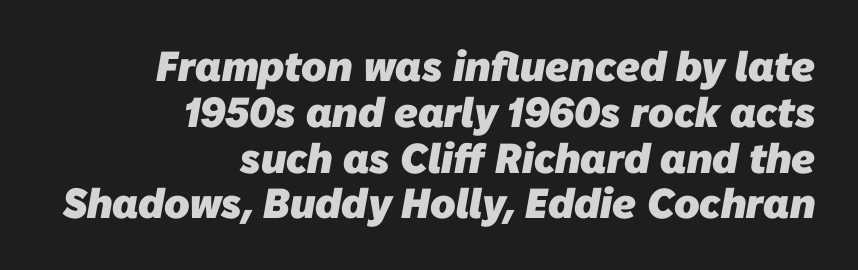
The image shows 42 px heavy sans-serif type; set right-aligned, tight line spacing (1.09x), normal letter spacing, not underlined; low stroke contrast and a medium x-height.
